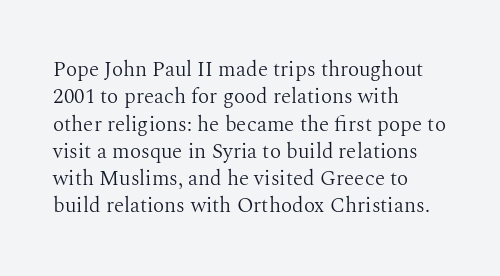
Reading down the block, your eye returns to a fixed left position each line. The weight tops out at a normal text grade. Interline gaps are of average width in this sample. The letters sit at their default tracking, neither squeezed nor spread.
